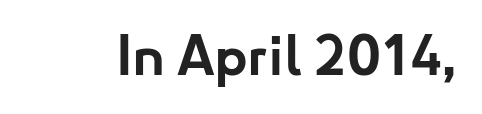
Q: Is the text bold? A: Yes.
Q: Is the text italic (slanted)? A: No, it is upright.
Q: Is the typeface a serif or a sans-serif typeface? A: Sans-serif.
Q: Is the text underlined? A: No.
Q: Is the spacing between letters normal or unusually wide? A: Normal.
Q: Width (condensed, normal, or wide)? A: Normal.
Q: Stroke contrast? A: Low.
Q: x-height? A: Small.
Q: Monospaced? A: No.
